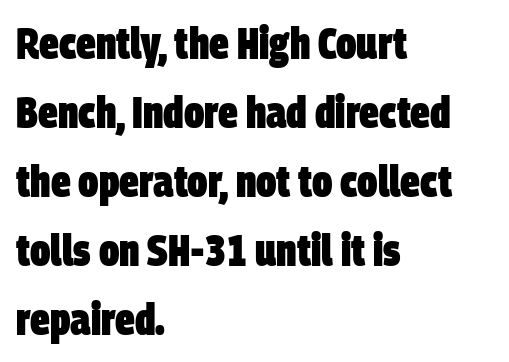
Caption: standard tracking, unaltered. These lines carry a lot of weight — the face is fully bold. Bare-footed words on every line. One glance says typical: line gaps are just what's usual.
